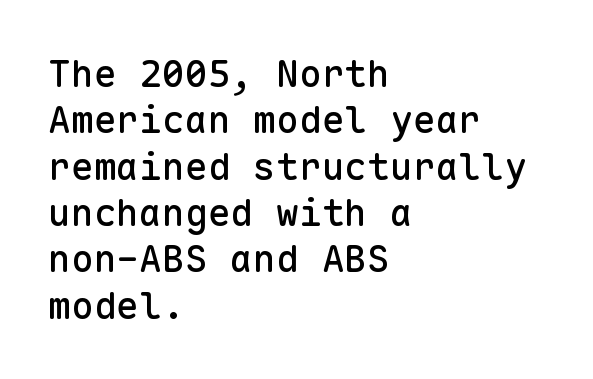
Q: Is the text italic (slanted)? A: No, it is upright.
Q: Is the typeface a serif or a sans-serif typeface? A: Sans-serif.
Q: Is the text underlined? A: No.
Q: How is the paragraph aligned? A: Left-aligned.
Q: Is the spacing between letters normal or unusually wide? A: Normal.
Q: Width (condensed, normal, or wide)? A: Normal.
Q: Stroke contrast? A: Low.
Q: x-height? A: Medium.
Q: Monospaced? A: Yes.
